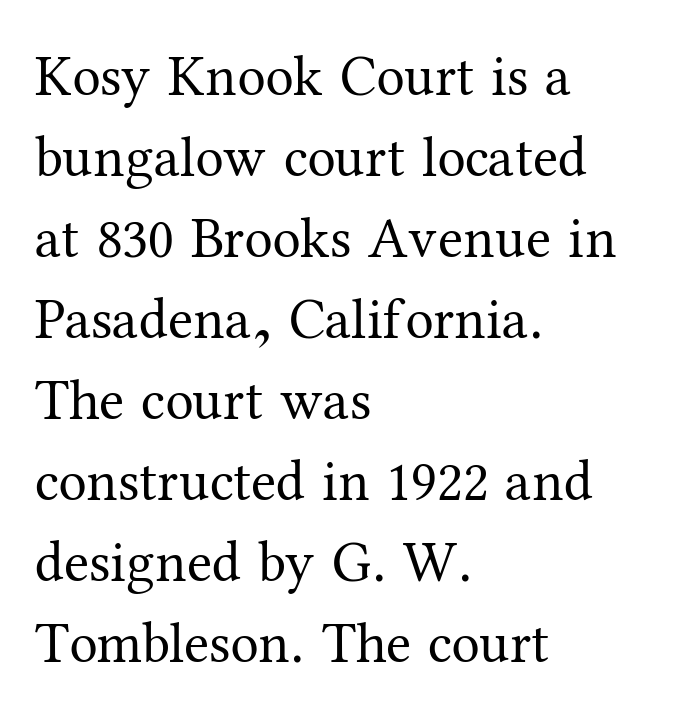
The image shows 57 px regular-weight serif type, upright; set left-aligned, normal line spacing (1.42x), normal letter spacing, not underlined; medium stroke contrast and a medium x-height.
